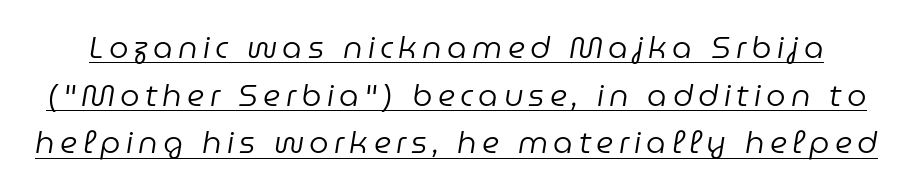
The typeface has the unassuming heft of standard copy or less. A typographer would call this underscored text. Character widths vary here, with narrow letters taking less room than wide ones. What's the leading like? Ordinary, nothing unusual. Characters are canted at an angle relative to the baseline's perpendicular.
